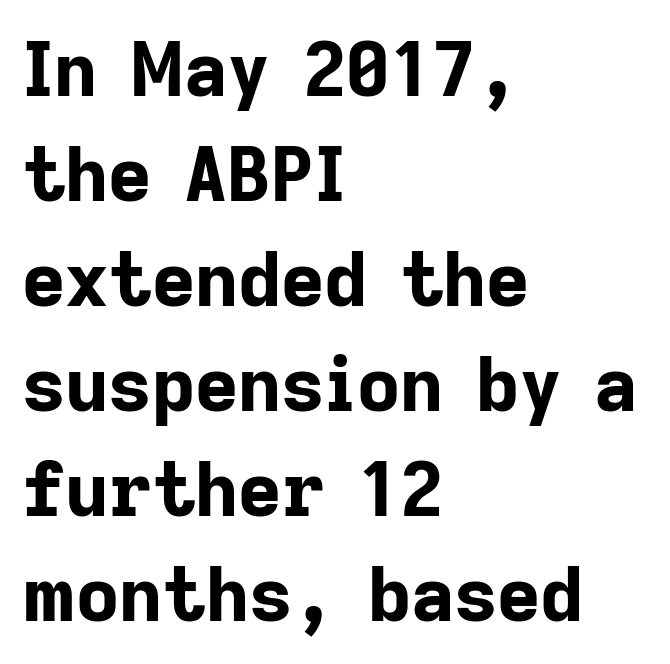
{"serif": "no", "italic": "no", "bold": "yes", "weight": "bold", "width": "normal", "stroke_contrast": "low", "x_height": "medium", "monospaced": "no", "underline": "no", "align": "left", "line_spacing": "normal", "line_spacing_ratio": 1.4, "letter_spacing": "normal", "letter_spacing_em": 0.0, "glyph_px": 75}
